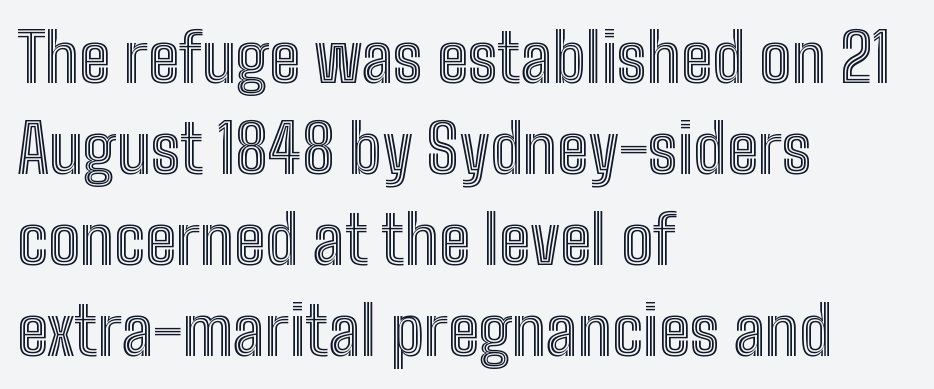
The image shows 67 px condensed type, upright; set left-aligned, normal line spacing (1.36x), normal letter spacing, not underlined; a medium x-height.
